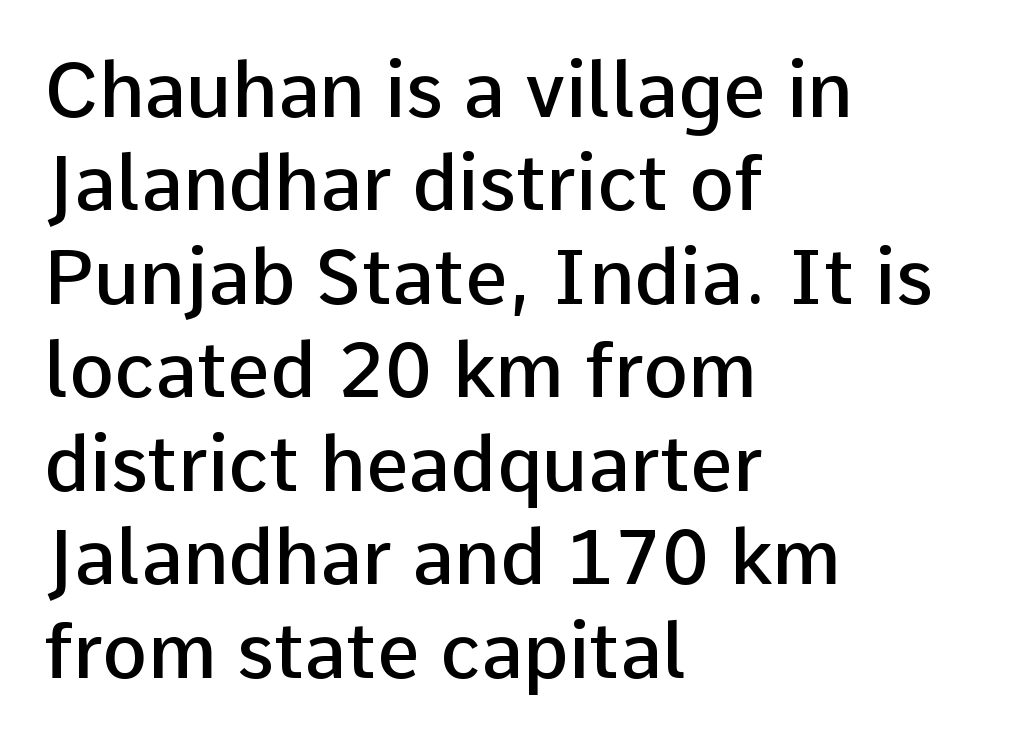
Q: Is the text bold? A: Semi-bold.
Q: Is the text italic (slanted)? A: No, it is upright.
Q: Is the typeface a serif or a sans-serif typeface? A: Sans-serif.
Q: Is the text underlined? A: No.
Q: How is the paragraph aligned? A: Left-aligned.
Q: Is the spacing between letters normal or unusually wide? A: Normal.
Q: Width (condensed, normal, or wide)? A: Normal.
Q: Stroke contrast? A: Low.
Q: x-height? A: Medium.
Q: Monospaced? A: No.
